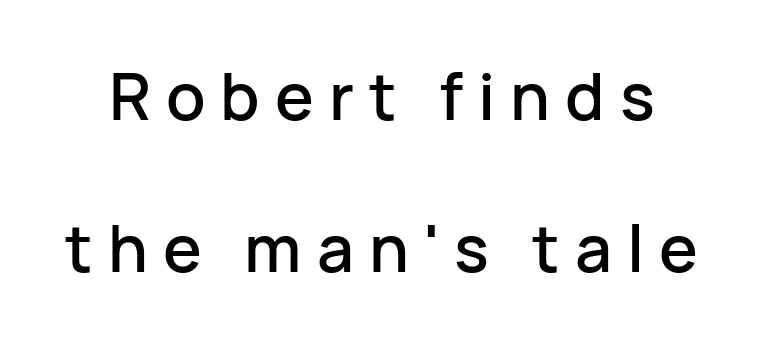
Q: Is the text italic (slanted)? A: No, it is upright.
Q: Is the typeface a serif or a sans-serif typeface? A: Sans-serif.
Q: Is the text underlined? A: No.
Q: Is the spacing between letters normal or unusually wide? A: Unusually wide.
Q: Is the spacing between lines tight, normal or loose? A: Loose.
Q: Width (condensed, normal, or wide)? A: Normal.
Q: Stroke contrast? A: Low.
Q: x-height? A: Medium.
Q: Monospaced? A: No.
